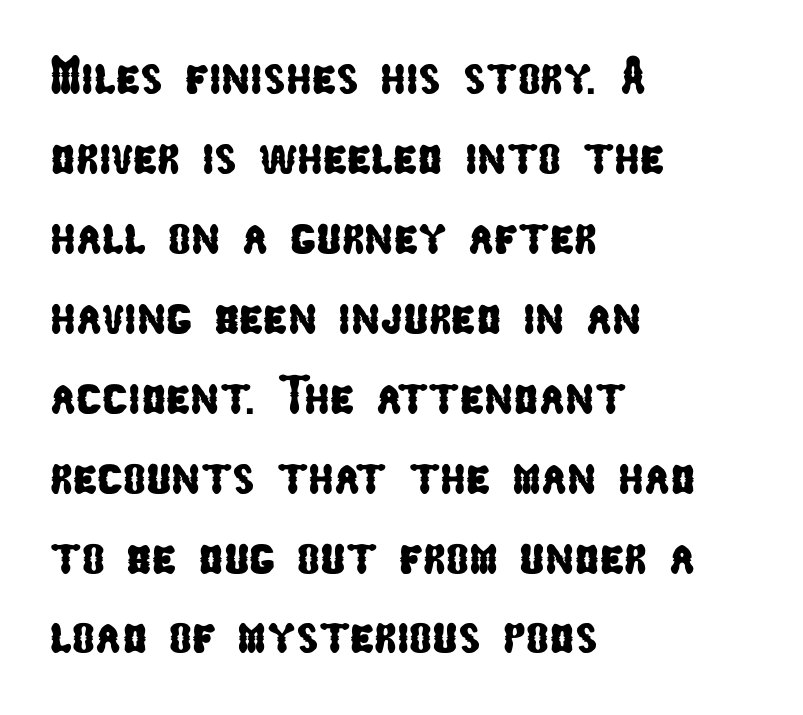
Are there feet on the stems? There aren't — it's a sans. Horizontal alignment here is leftward, the default for most running prose. Compared with typical paragraphs, the rows here are spaced about the same. You could not count columns in this text — the font is proportionally spaced.
